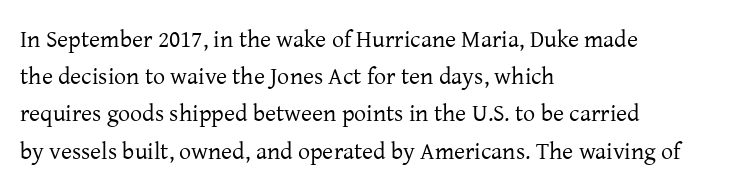
The image shows 24 px text type, upright; set left-aligned, normal line spacing (1.55x), normal letter spacing, not underlined.
